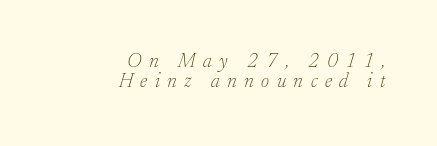
Is there much room between lines? No — they nearly touch. You could only call the tracking loose — the letters float apart. The passage shown is not bold in any degree. Quick note: underline off. You can tell it's italic because the verticals aren't actually vertical.
